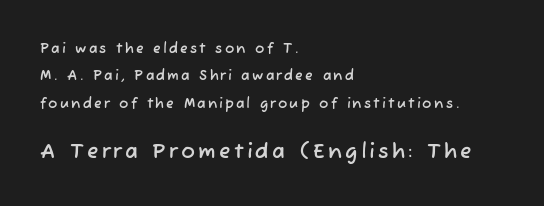
The image shows 21 px text type; set left-aligned, loose line spacing (1.95x), not underlined; the second (bottom) block is 1.5x larger.
